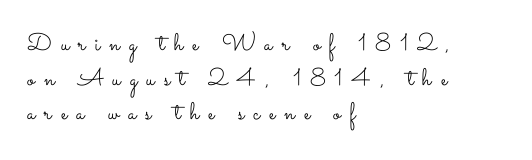
{"bold": "no", "underline": "no", "align": "left", "line_spacing": "normal", "line_spacing_ratio": 1.44, "letter_spacing": "wide", "letter_spacing_em": 0.38, "glyph_px": 24}
